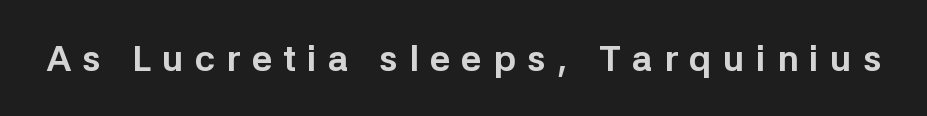
The image shows 36 px bold sans-serif type, upright; set unusually wide letter spacing (+0.31 em), not underlined; low stroke contrast and a medium x-height.
